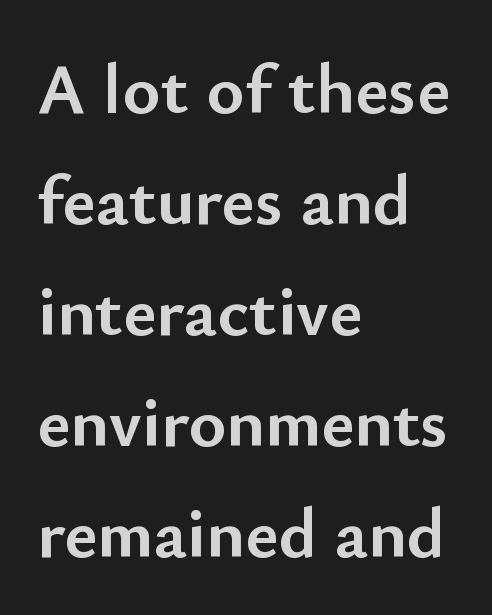
The image shows 72 px semibold sans-serif type, upright; set left-aligned, normal line spacing (1.54x), normal letter spacing, not underlined; low stroke contrast and a small x-height.
